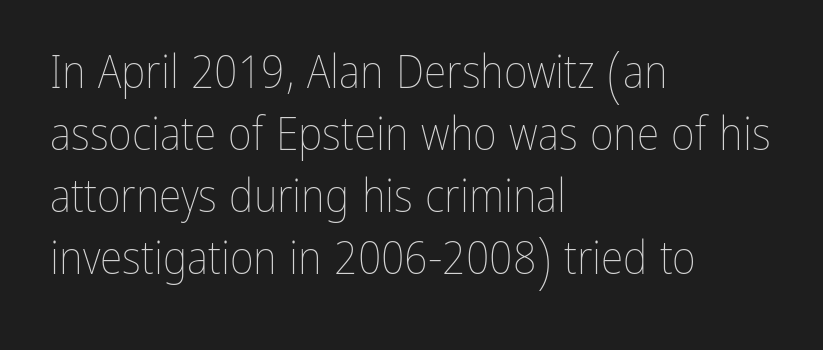
The image shows 46 px thin, condensed type, upright; set left-aligned, normal line spacing (1.35x), normal letter spacing, not underlined; low stroke contrast and a medium x-height.
